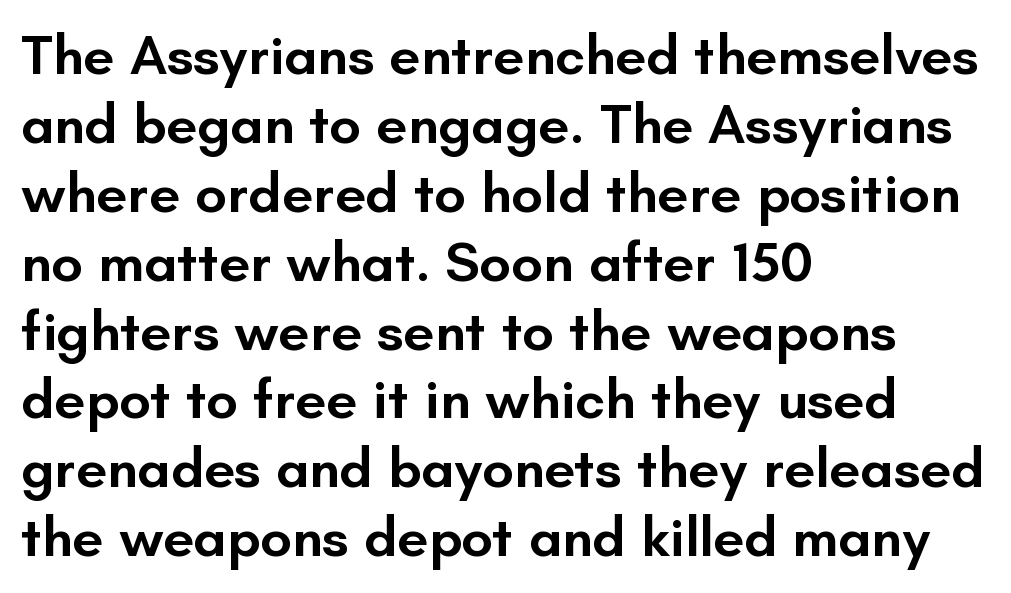
Q: Is the text bold? A: Semi-bold.
Q: Is the text italic (slanted)? A: No, it is upright.
Q: Is the typeface a serif or a sans-serif typeface? A: Sans-serif.
Q: Is the text underlined? A: No.
Q: How is the paragraph aligned? A: Left-aligned.
Q: Is the spacing between letters normal or unusually wide? A: Normal.
Q: Width (condensed, normal, or wide)? A: Normal.
Q: Stroke contrast? A: Low.
Q: x-height? A: Small.
Q: Monospaced? A: No.
